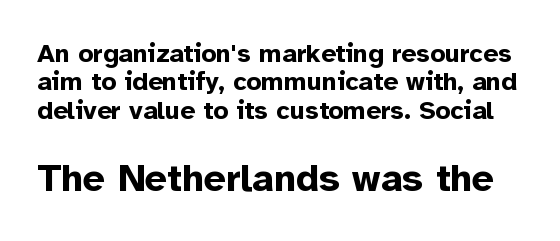
Cramped leading. Spacing verdict: proportional, widths tailored to each character. Each glyph is drawn with heavy, bold strokes. The face used here is a sans, in the tradition of grotesques and geometrics.
